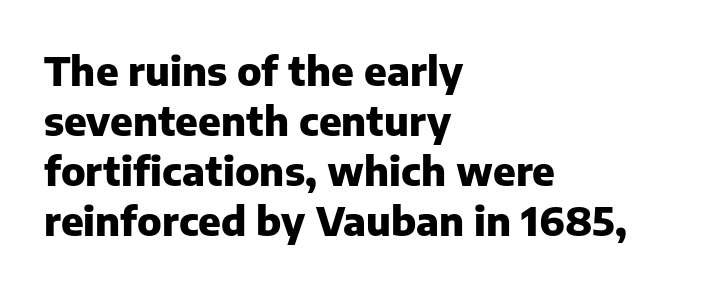
{"serif": "no", "italic": "no", "bold": "yes", "weight": "heavy", "width": "normal", "stroke_contrast": "low", "x_height": "medium", "monospaced": "no", "underline": "no", "align": "left", "line_spacing": "normal", "line_spacing_ratio": 1.25, "letter_spacing": "normal", "letter_spacing_em": 0.0, "glyph_px": 40}
